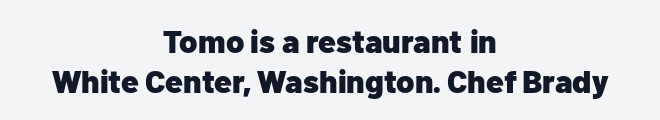
{"serif": "no", "italic": "no", "bold": "yes", "weight": "heavy", "width": "normal", "stroke_contrast": "low", "x_height": "medium", "monospaced": "no", "underline": "no", "align": "center", "line_spacing": "normal", "line_spacing_ratio": 1.26, "letter_spacing": "normal", "letter_spacing_em": 0.0, "glyph_px": 32}
